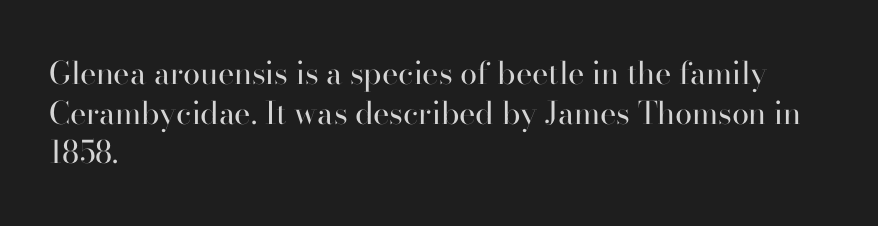
{"serif": "yes", "italic": "no", "bold": "no", "weight": "regular", "width": "normal", "stroke_contrast": "high", "x_height": "small", "monospaced": "no", "underline": "no", "align": "left", "line_spacing": "normal", "line_spacing_ratio": 1.28, "letter_spacing": "normal", "letter_spacing_em": 0.0, "glyph_px": 31}
